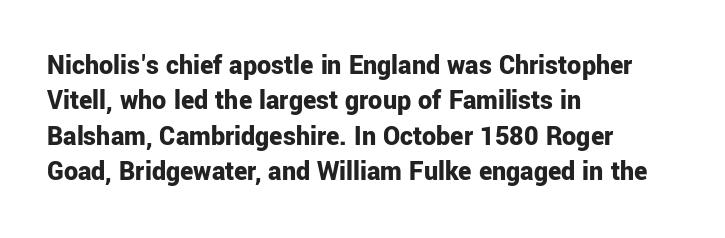
Q: Is the text bold? A: Yes.
Q: Is the text italic (slanted)? A: No, it is upright.
Q: Is the typeface a serif or a sans-serif typeface? A: Sans-serif.
Q: Is the text underlined? A: No.
Q: How is the paragraph aligned? A: Left-aligned.
Q: Is the spacing between letters normal or unusually wide? A: Normal.
Q: Is the spacing between lines tight, normal or loose? A: Normal.
Q: Width (condensed, normal, or wide)? A: Normal.
Q: Stroke contrast? A: Low.
Q: x-height? A: Medium.
Q: Monospaced? A: No.
